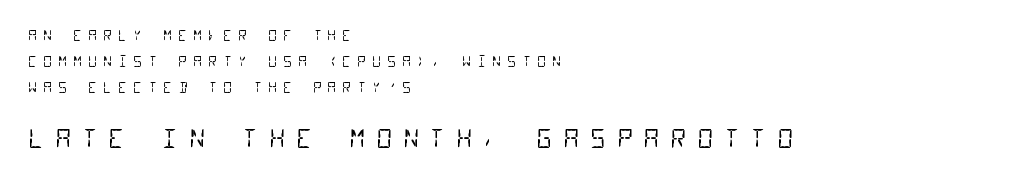
Q: Is the text bold? A: No.
Q: Is the text underlined? A: No.
Q: How is the paragraph aligned? A: Left-aligned.
Q: Is the spacing between letters normal or unusually wide? A: Unusually wide.
Q: Which block of text is set in a larger size, the first (top) or the second (bottom)? A: The second (bottom) one.
